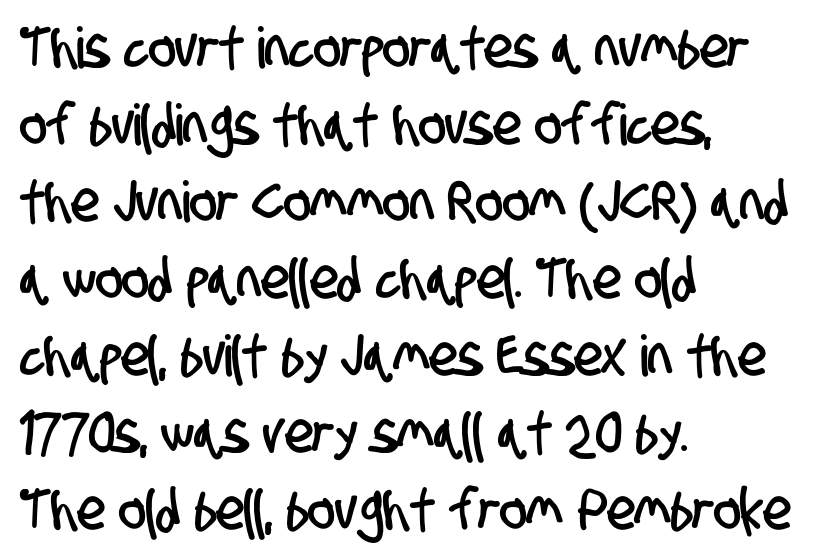
{"serif": "no", "width": "condensed", "stroke_contrast": "low", "x_height": "large", "monospaced": "no", "underline": "no", "align": "left", "line_spacing": "normal", "line_spacing_ratio": 1.35, "letter_spacing": "normal", "letter_spacing_em": 0.0, "glyph_px": 57}
